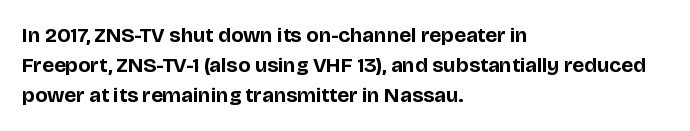
Q: Is the text bold? A: Yes.
Q: Is the text italic (slanted)? A: No, it is upright.
Q: Is the text underlined? A: No.
Q: How is the paragraph aligned? A: Left-aligned.
Q: Is the spacing between letters normal or unusually wide? A: Normal.
Q: Is the spacing between lines tight, normal or loose? A: Normal.
